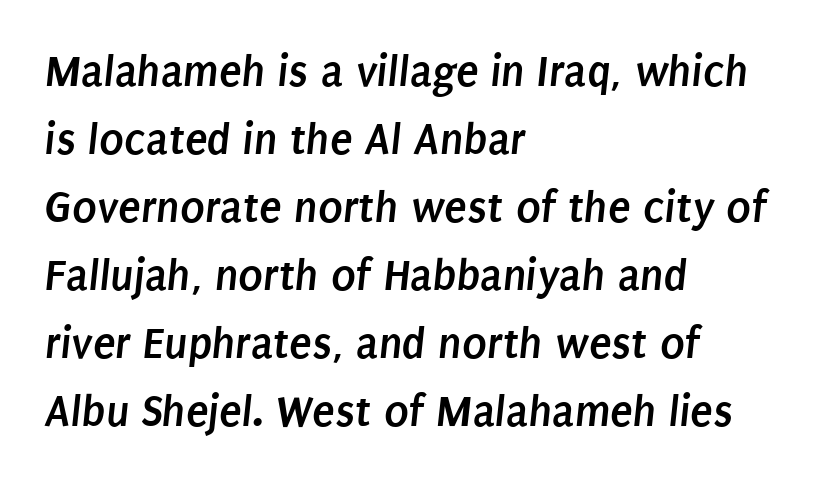
Nobody touched the tracking dial on this one. Each letter's strokes conclude bluntly, with no projecting serifs. The rows are spaced the way most documents space them. Is this a fixed-width face? No — the glyphs have proportional, varying widths. A full-strength bold gives these letters their thick strokes. Typeset ragged right — the left edge is the straight one.
